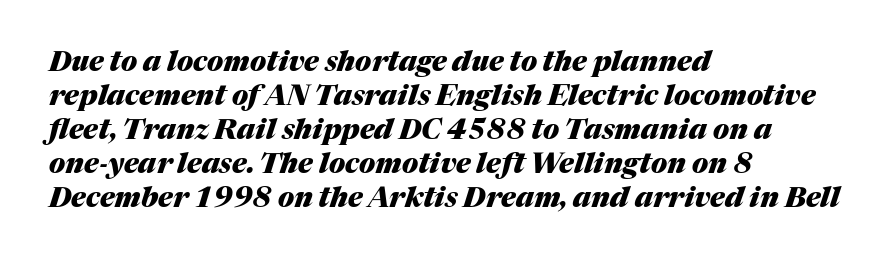
{"italic": "yes", "lean": "right", "slant_degrees": 17, "bold": "yes", "weight": "heavy", "width": "normal", "stroke_contrast": "medium", "x_height": "medium", "monospaced": "no", "underline": "no", "align": "left", "line_spacing_ratio": 1.21, "letter_spacing": "normal", "letter_spacing_em": 0.0, "glyph_px": 28}
